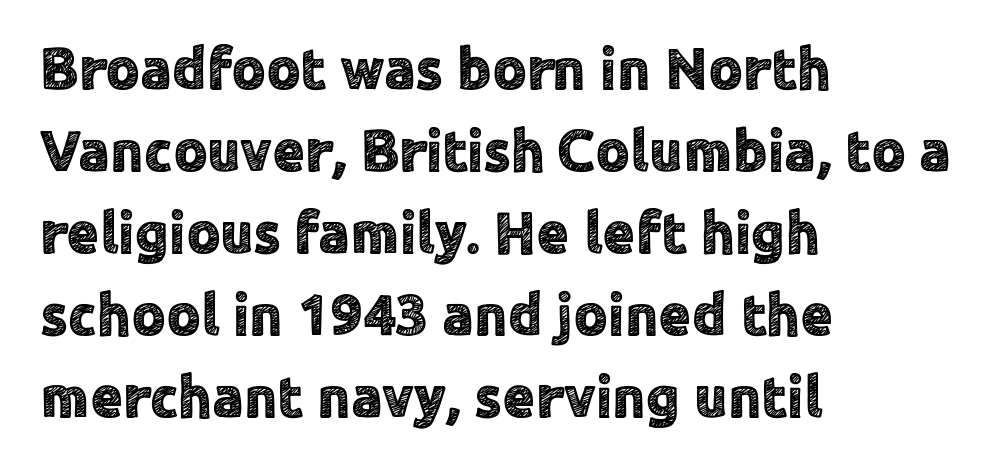
The lines in this sample share a left origin and differ only in where they stop. Note the varied advance widths — an 'i' is clearly narrower than an 'm'. This sample uses a sans-serif face. Descenders are the only things crossing below the line. Italic: no, the glyphs are upright roman.
